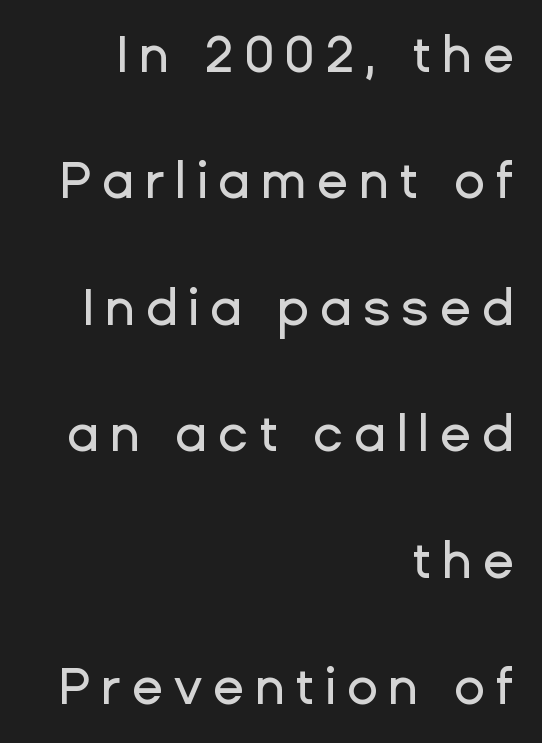
The image shows 51 px sans-serif type, upright; set right-aligned, loose line spacing (2.48x), unusually wide letter spacing (+0.2 em), not underlined; low stroke contrast and a medium x-height.
